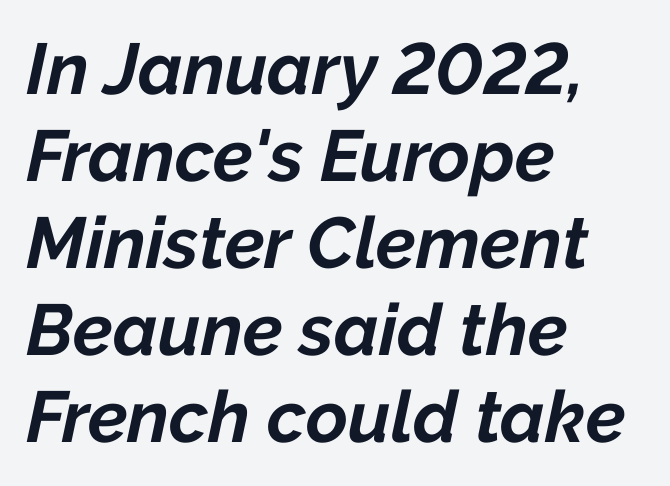
Rule under the text: the space is simply empty. The sample has been set heavy, in full bold. In terms of posture, this sample is oblique. Compared with a centered layout, this one pins lines to the left instead. The rendering uses natural spacing where letterforms have individual widths.
